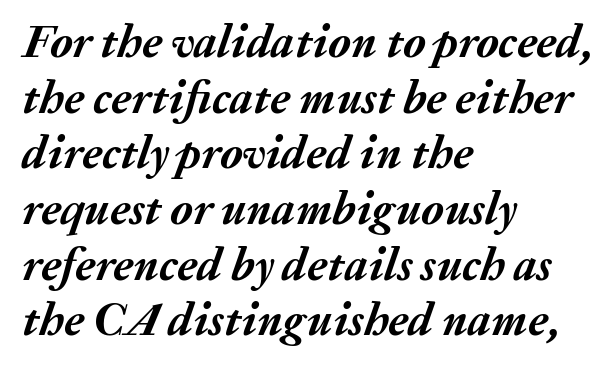
{"italic": "yes", "lean": "right", "slant_degrees": 20, "bold": "yes", "weight": "semibold", "width": "normal", "stroke_contrast": "medium", "x_height": "medium", "monospaced": "no", "underline": "no", "align": "left", "line_spacing_ratio": 1.21, "letter_spacing": "normal", "letter_spacing_em": 0.0, "glyph_px": 46}
